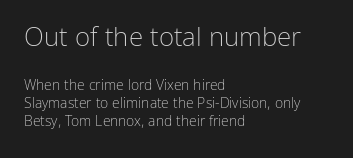
The image shows 26 px text type, upright; set left-aligned, normal line spacing (1.28x), normal letter spacing, not underlined; the first (top) block is 1.86x larger.
